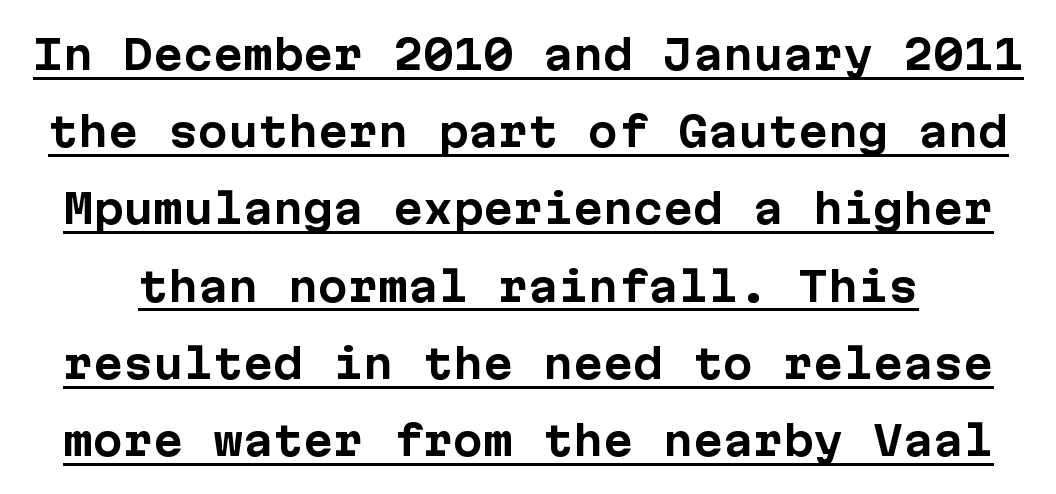
Q: Is the text bold? A: Yes.
Q: Is the text italic (slanted)? A: No, it is upright.
Q: Is the typeface a serif or a sans-serif typeface? A: Sans-serif.
Q: Is the text underlined? A: Yes.
Q: Is the spacing between letters normal or unusually wide? A: Normal.
Q: Is the spacing between lines tight, normal or loose? A: Loose.
Q: Width (condensed, normal, or wide)? A: Normal.
Q: Stroke contrast? A: Low.
Q: x-height? A: Medium.
